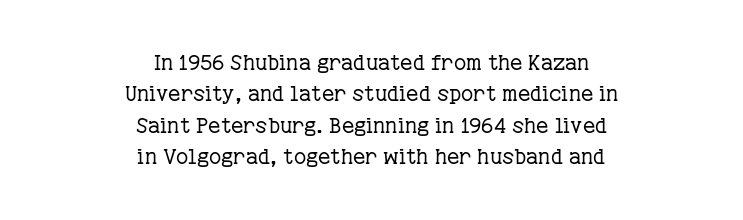
The image shows 21 px text type, upright; set centered, normal line spacing (1.5x), normal letter spacing, not underlined.
